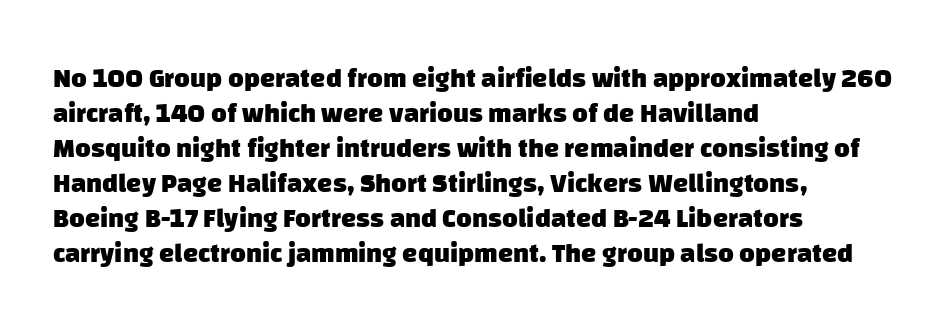
The type is set solid horizontally, with unmodified tracking. The face used here has the dense, thick strokes of a bold. The specimen omits any rule beneath the text block's lines. Compared with typical paragraphs, the rows here are spaced about the same. These lines are set flush left with a ragged right edge.
